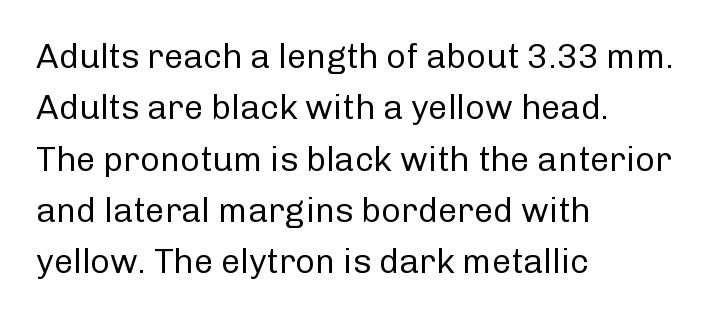
Q: Is the text bold? A: No.
Q: Is the text italic (slanted)? A: No, it is upright.
Q: Is the typeface a serif or a sans-serif typeface? A: Sans-serif.
Q: Is the text underlined? A: No.
Q: How is the paragraph aligned? A: Left-aligned.
Q: Is the spacing between letters normal or unusually wide? A: Normal.
Q: Is the spacing between lines tight, normal or loose? A: Normal.
Q: Width (condensed, normal, or wide)? A: Normal.
Q: Stroke contrast? A: Low.
Q: x-height? A: Medium.
Q: Monospaced? A: No.
